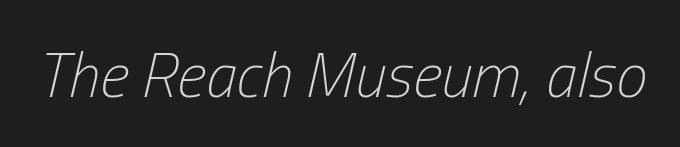
Underline: absent. A typesetter would mark this as italic. Proportional: the letters do not fall into vertical columns. Weight class: somewhere from thin through regular. Nobody touched the tracking dial on this one.
